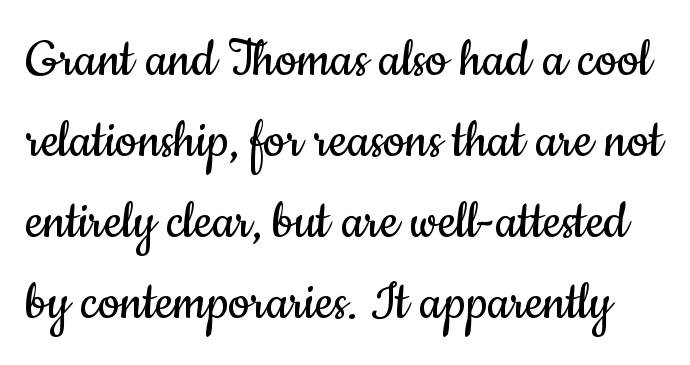
Q: Is the text bold? A: No.
Q: Is the text italic (slanted)? A: Yes.
Q: Is the typeface a serif or a sans-serif typeface? A: Sans-serif.
Q: Is the text underlined? A: No.
Q: Is the spacing between letters normal or unusually wide? A: Normal.
Q: Is the spacing between lines tight, normal or loose? A: Normal.
Q: Width (condensed, normal, or wide)? A: Condensed.
Q: Stroke contrast? A: Low.
Q: x-height? A: Small.
Q: Monospaced? A: No.
